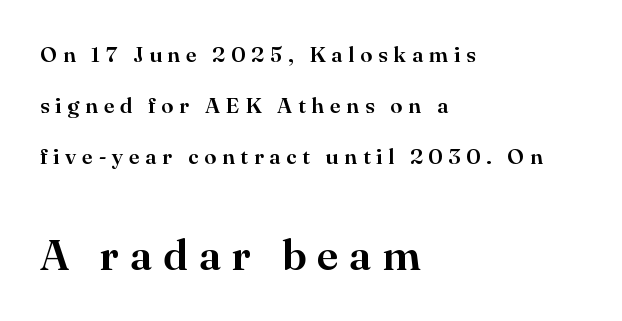
The image shows 43 px serif type, upright; set left-aligned, loose line spacing (2.31x), unusually wide letter spacing (+0.26 em), not underlined; the second (bottom) block is 1.95x larger; high stroke contrast and a small x-height.
